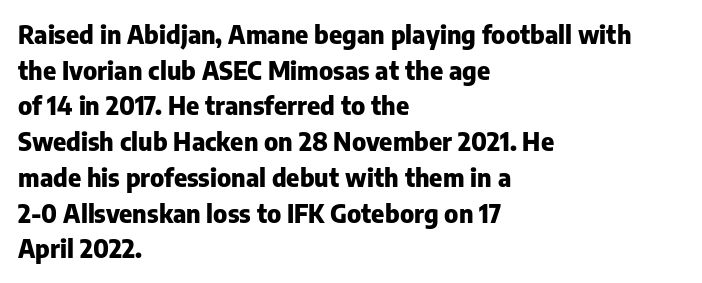
{"italic": "no", "bold": "yes", "underline": "no", "align": "left", "line_spacing": "normal", "line_spacing_ratio": 1.43, "letter_spacing": "normal", "letter_spacing_em": 0.0, "glyph_px": 25}
